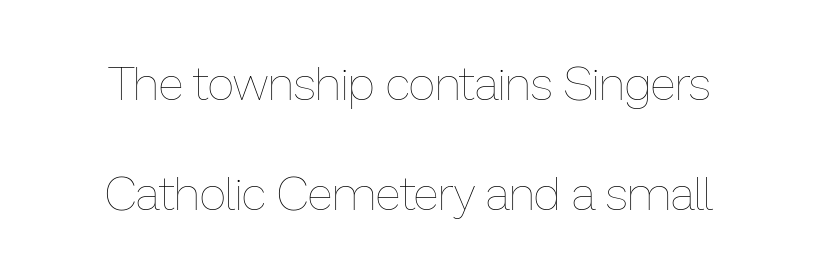
Q: Is the text bold? A: No.
Q: Is the text italic (slanted)? A: No, it is upright.
Q: Is the text underlined? A: No.
Q: Is the spacing between letters normal or unusually wide? A: Normal.
Q: Is the spacing between lines tight, normal or loose? A: Loose.
Q: Width (condensed, normal, or wide)? A: Normal.
Q: Stroke contrast? A: Low.
Q: x-height? A: Medium.
Q: Monospaced? A: No.
